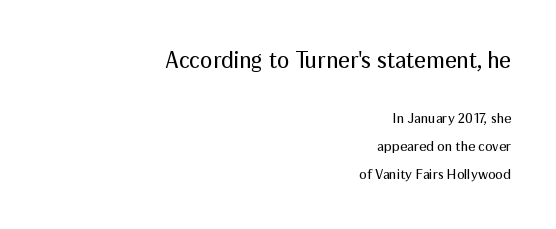
There is no visible air inserted between adjacent glyphs. The foot of each line stays bare and open. The block of text is sparse from top to bottom, with ample space between rows. The passage is arranged like a letterhead date or caption credit — flush right.
